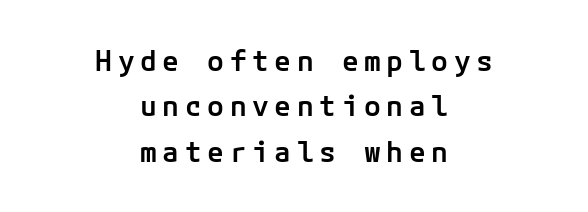
Q: Is the text bold? A: Semi-bold.
Q: Is the text italic (slanted)? A: No, it is upright.
Q: Is the typeface a serif or a sans-serif typeface? A: Sans-serif.
Q: Is the text underlined? A: No.
Q: How is the paragraph aligned? A: Centered.
Q: Is the spacing between letters normal or unusually wide? A: Unusually wide.
Q: Is the spacing between lines tight, normal or loose? A: Normal.
Q: Width (condensed, normal, or wide)? A: Normal.
Q: Stroke contrast? A: Low.
Q: x-height? A: Medium.
